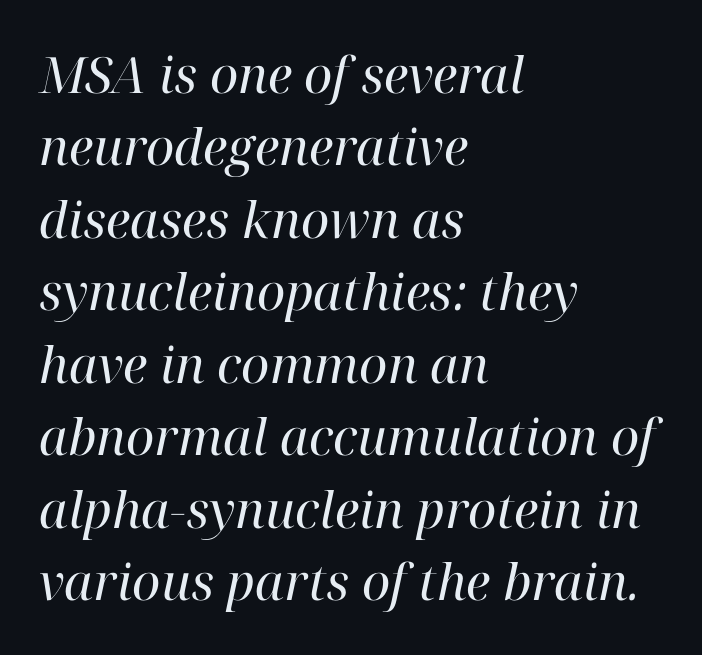
{"serif": "yes", "italic": "yes", "lean": "right", "slant_degrees": 12, "bold": "no", "weight": "regular", "width": "normal", "stroke_contrast": "high", "x_height": "medium", "monospaced": "no", "underline": "no", "align": "left", "line_spacing": "normal", "line_spacing_ratio": 1.45, "letter_spacing": "normal", "letter_spacing_em": 0.0, "glyph_px": 50}
